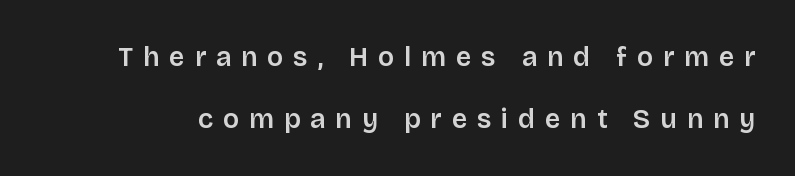
Decoration check: the copy has no underline. I'd describe the lettering as semibold — firm but not a full bold. Vertically, the passage feels expansive, rows floating well apart. Every stem runs plumb, perpendicular to the baseline. The letterforms stand isolated, each surrounded by extra space.
